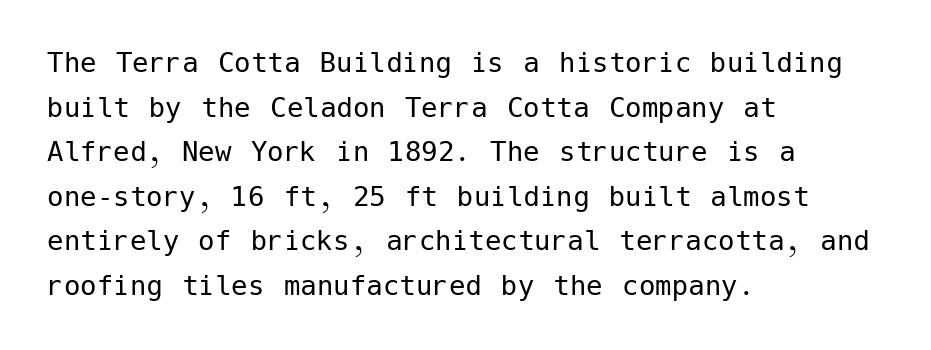
Q: Is the text bold? A: No.
Q: Is the text italic (slanted)? A: No, it is upright.
Q: Is the typeface a serif or a sans-serif typeface? A: Sans-serif.
Q: Is the text underlined? A: No.
Q: How is the paragraph aligned? A: Left-aligned.
Q: Is the spacing between letters normal or unusually wide? A: Normal.
Q: Is the spacing between lines tight, normal or loose? A: Normal.
Q: Width (condensed, normal, or wide)? A: Normal.
Q: Stroke contrast? A: Low.
Q: x-height? A: Medium.
